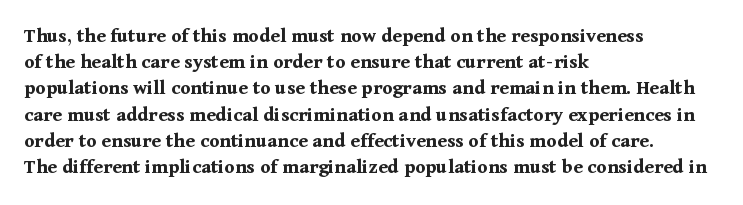
The image shows 21 px bold type, upright; set left-aligned, normal line spacing (1.25x), normal letter spacing, not underlined.
